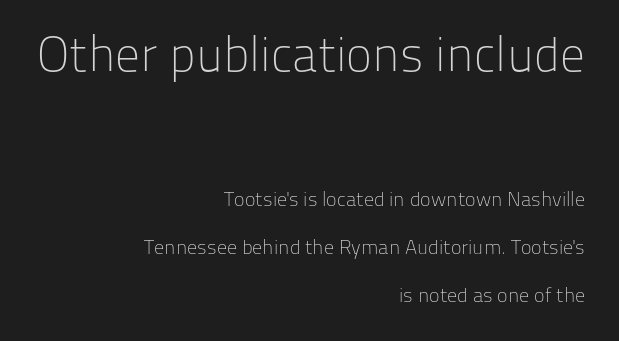
{"serif": "no", "italic": "no", "bold": "no", "weight": "light", "width": "normal", "stroke_contrast": "low", "x_height": "medium", "monospaced": "no", "underline": "no", "align": "right", "line_spacing": "loose", "line_spacing_ratio": 2.4, "letter_spacing": "normal", "letter_spacing_em": 0.0, "larger_block": "first", "size_ratio": 2.45, "glyph_px": 49}
